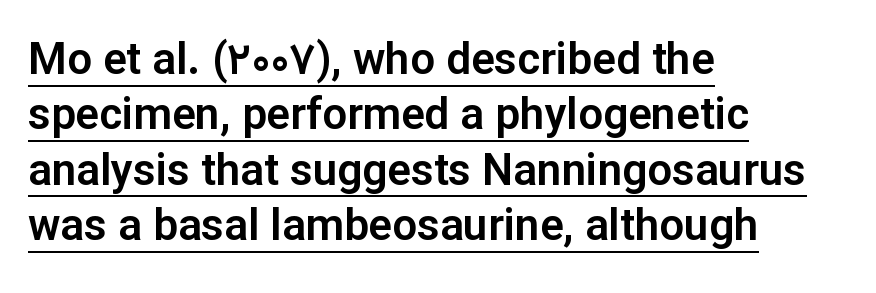
{"serif": "no", "italic": "no", "width": "normal", "stroke_contrast": "low", "x_height": "medium", "monospaced": "no", "underline": "yes", "align": "left", "line_spacing": "normal", "line_spacing_ratio": 1.26, "letter_spacing": "normal", "letter_spacing_em": 0.0, "glyph_px": 44}
